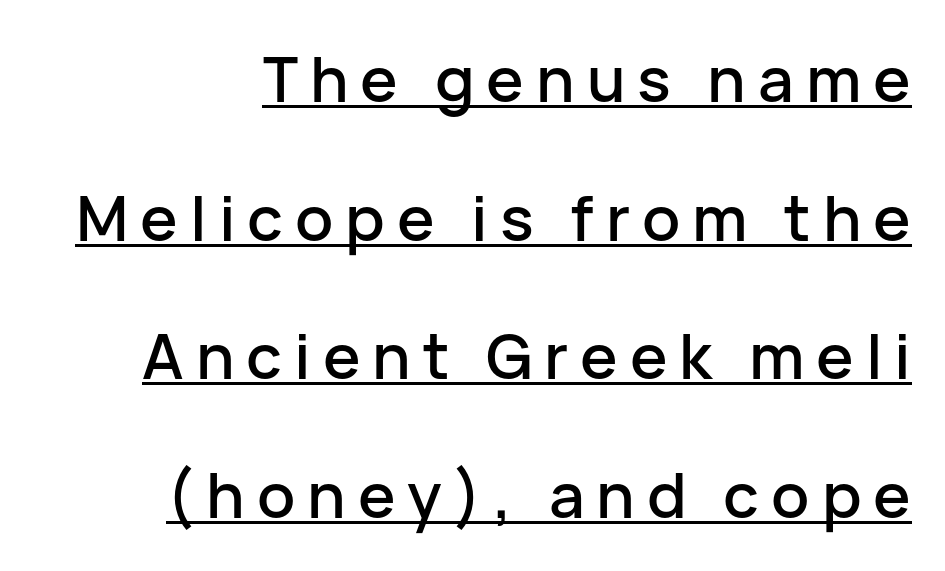
{"serif": "no", "italic": "no", "width": "normal", "stroke_contrast": "low", "x_height": "medium", "monospaced": "no", "underline": "yes", "align": "right", "line_spacing": "loose", "line_spacing_ratio": 2.2, "glyph_px": 63}
